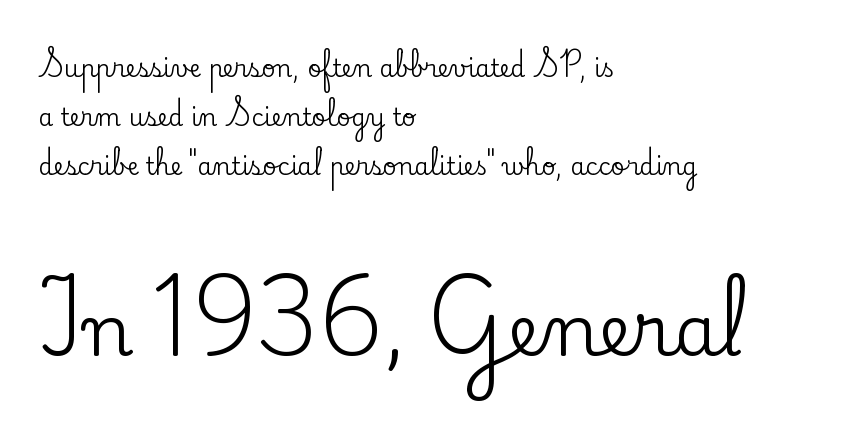
{"serif": "yes", "italic": "no", "width": "normal", "stroke_contrast": "low", "x_height": "small", "monospaced": "no", "underline": "no", "align": "left", "line_spacing": "loose", "line_spacing_ratio": 2.04, "letter_spacing": "normal", "letter_spacing_em": 0.0, "larger_block": "second", "size_ratio": 2.96, "glyph_px": 71}
